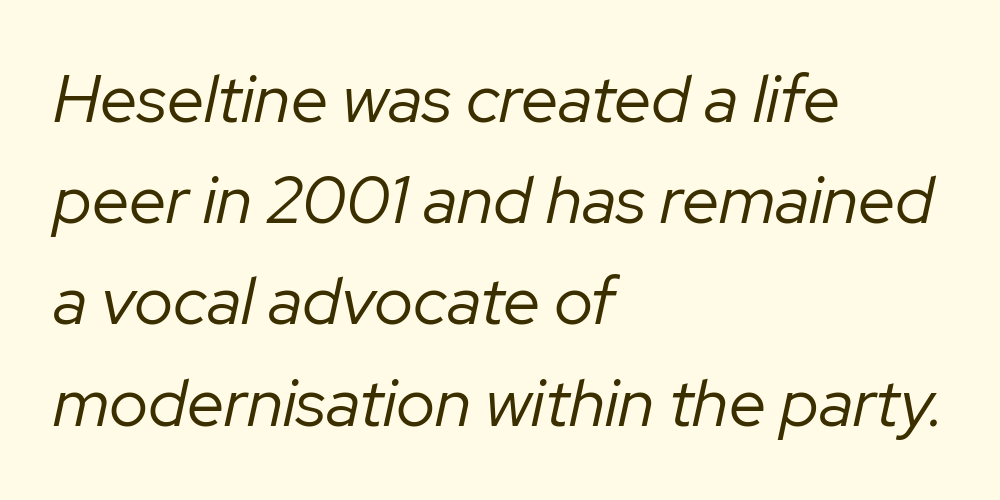
In terms of posture, this sample is oblique. Interline gaps are of average width in this sample. Here the glyphs are tracked normally, forming tight word shapes. The strip under each line holds only bare page. Counters stay open thanks to moderate or lighter strokes.
